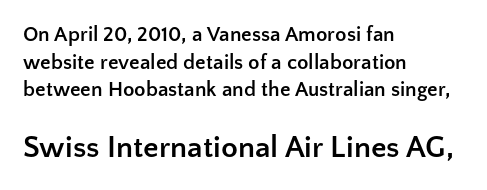
Q: Is the text bold? A: Yes.
Q: Is the text italic (slanted)? A: No, it is upright.
Q: Is the typeface a serif or a sans-serif typeface? A: Sans-serif.
Q: Is the text underlined? A: No.
Q: How is the paragraph aligned? A: Left-aligned.
Q: Is the spacing between letters normal or unusually wide? A: Normal.
Q: Is the spacing between lines tight, normal or loose? A: Normal.
Q: Which block of text is set in a larger size, the first (top) or the second (bottom)? A: The second (bottom) one.
Q: Width (condensed, normal, or wide)? A: Normal.
Q: Stroke contrast? A: Low.
Q: x-height? A: Medium.
Q: Monospaced? A: No.
